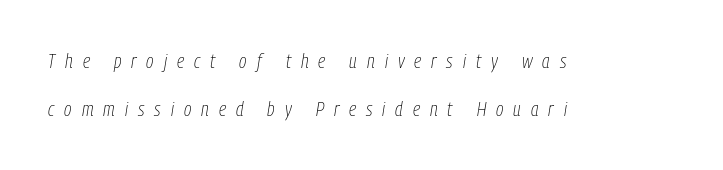
Students, note that the glyphs here are deliberately spaced far apart. Quick note: underline off. The rendering uses a large line-height, opening up the rows. All the whitespace from short lines collects on the right. Weight class: somewhere from thin through regular. Rendered with sloped, italic letterforms.
